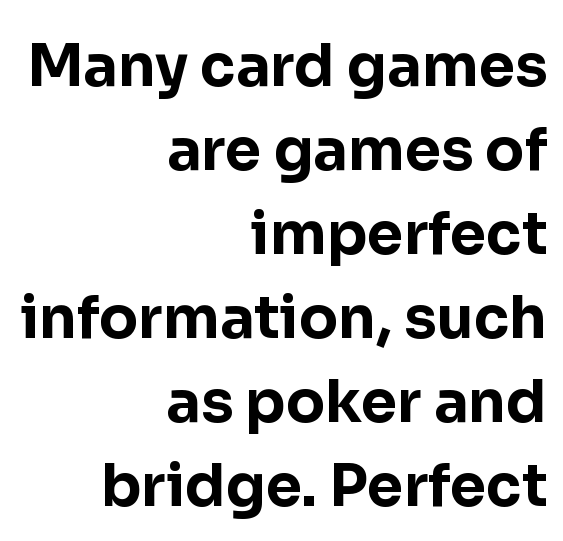
The image shows 58 px bold sans-serif type, upright; set right-aligned, normal line spacing (1.45x), normal letter spacing, not underlined; low stroke contrast and a medium x-height.
